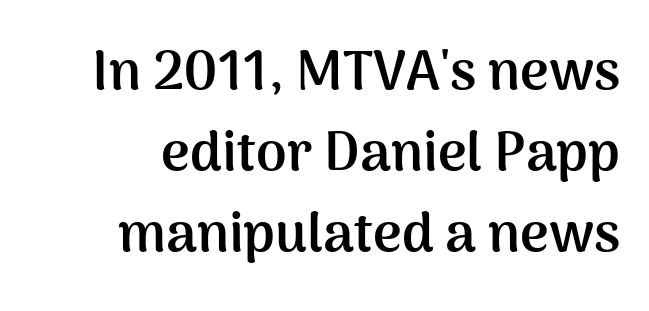
On the weight axis this lands at bold, roughly 700. Spacing verdict: proportional, widths tailored to each character. Classification — sans serif. A normal amount of white space separates one row of letters from the next. Characters follow at the spacing the type designer built in.
